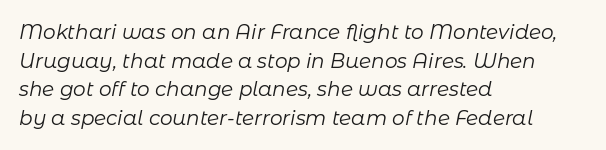
{"italic": "yes", "lean": "right", "slant_degrees": 11, "bold": "no", "underline": "no", "align": "left", "line_spacing": "normal", "line_spacing_ratio": 1.43, "letter_spacing": "normal", "letter_spacing_em": 0.0, "glyph_px": 20}
